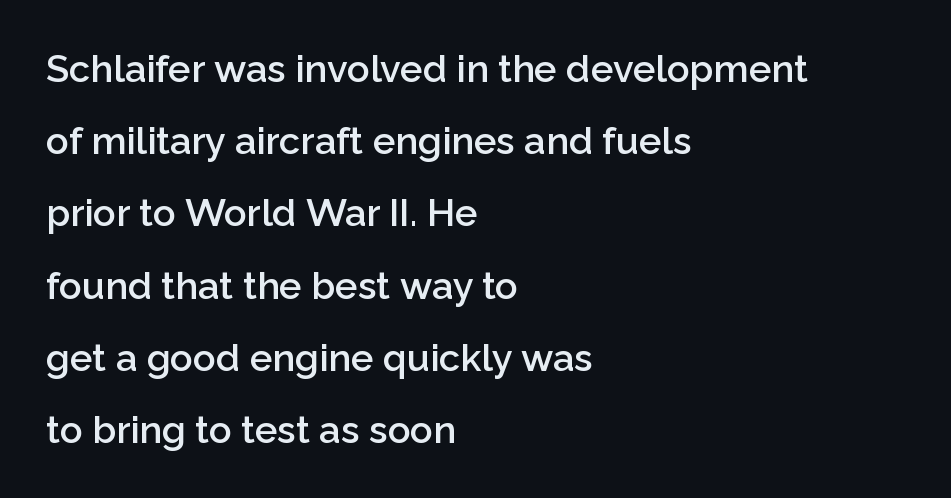
Spacing verdict: proportional, widths tailored to each character. The line-height multiplier appears high, well above default. It's the straight-up-and-down kind of type. Stems and bowls a touch heavier than normal — semibold.
